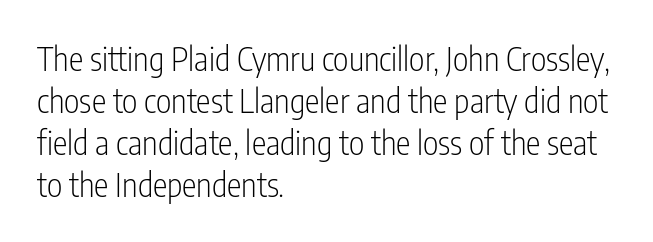
The typeface has the unassuming heft of standard copy or less. The zone under the glyphs is completely vacant. This is sans-serif lettering, the kind often seen on screens and signage. Nobody touched the tracking dial on this one. Character widths vary here, with narrow letters taking less room than wide ones.
